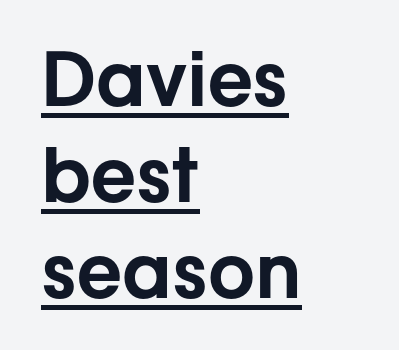
{"serif": "no", "italic": "no", "width": "normal", "stroke_contrast": "low", "x_height": "medium", "monospaced": "no", "underline": "yes", "align": "left", "line_spacing": "normal", "line_spacing_ratio": 1.3, "letter_spacing": "normal", "letter_spacing_em": 0.0, "glyph_px": 74}
